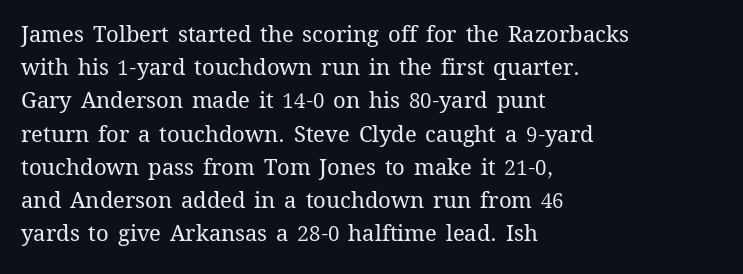
The image shows 22 px text type, upright; set left-aligned, normal line spacing (1.51x), normal letter spacing, not underlined.
